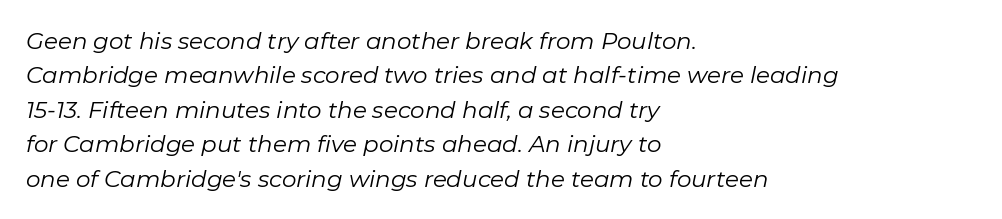
Q: Is the text bold? A: No.
Q: Is the text italic (slanted)? A: Yes, it leans right by about 11 degrees.
Q: Is the text underlined? A: No.
Q: How is the paragraph aligned? A: Left-aligned.
Q: Is the spacing between letters normal or unusually wide? A: Normal.
Q: Is the spacing between lines tight, normal or loose? A: Normal.
